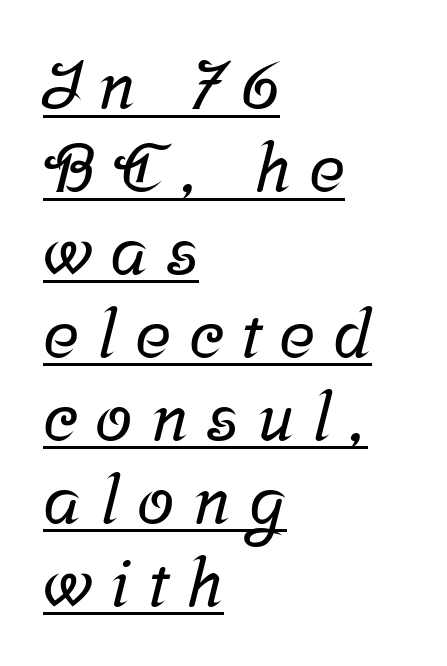
{"width": "normal", "stroke_contrast": "low", "x_height": "medium", "monospaced": "no", "underline": "yes", "align": "left", "line_spacing_ratio": 1.22, "letter_spacing": "wide", "letter_spacing_em": 0.27, "glyph_px": 68}
